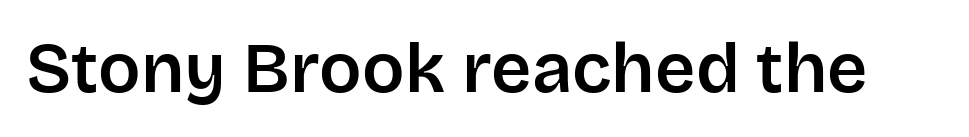
Italic? Not at all — the glyphs are vertical. Has an underline been added? It has not. Default kerning and tracking; the words read as compact shapes. In terms of letterform style, serifs are entirely absent.
